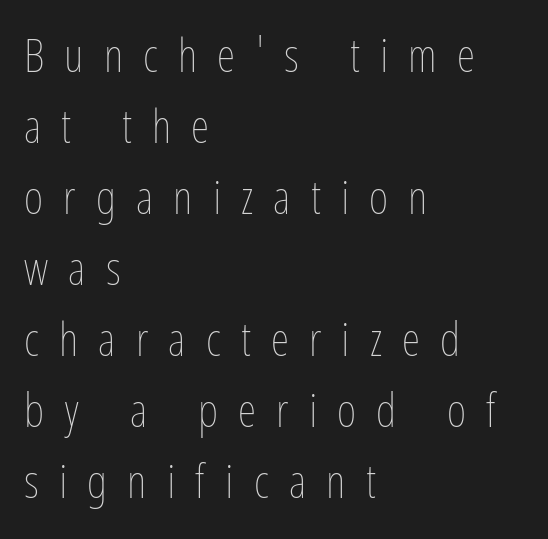
The image shows 47 px thin, condensed type, upright; set left-aligned, normal line spacing (1.51x), unusually wide letter spacing (+0.43 em), not underlined; low stroke contrast and a medium x-height.
